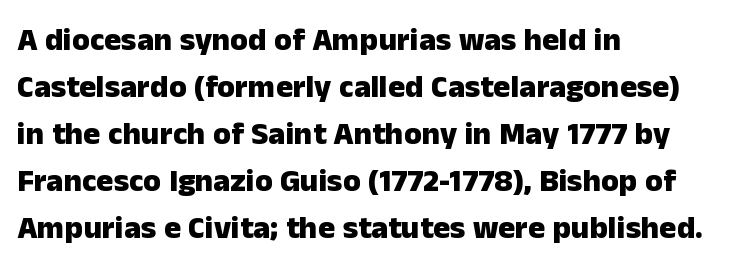
This sample uses a sans-serif face. Just letters on the line, the space beneath them empty. The face used here is proportionally spaced, like ordinary book or web type. If you measured baseline to baseline, you'd find a middling distance. Teacher's note: observe the even left margin — that is flush-left alignment.
